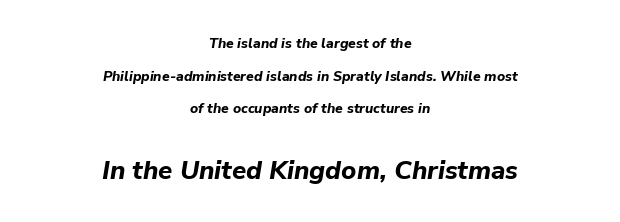
{"italic": "yes", "lean": "right", "slant_degrees": 9, "bold": "yes", "underline": "no", "align": "center", "line_spacing": "loose", "line_spacing_ratio": 2.33, "letter_spacing": "normal", "letter_spacing_em": 0.0, "larger_block": "second", "size_ratio": 1.86, "glyph_px": 26}
